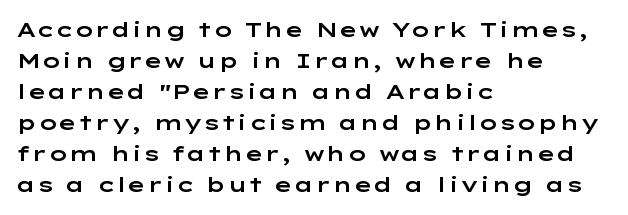
The image shows 21 px text type, upright; set left-aligned, normal line spacing (1.48x), normal letter spacing, not underlined.
